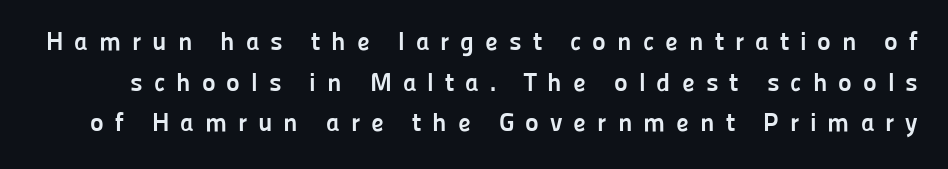
The image shows 26 px bold type, upright; set normal line spacing (1.56x), unusually wide letter spacing (+0.42 em), not underlined.
